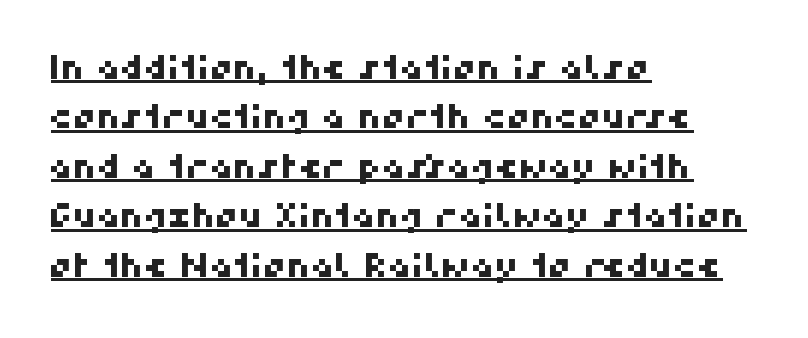
The image shows 33 px sans-serif type; set left-aligned, normal line spacing (1.5x), normal letter spacing, underlined; high stroke contrast and a medium x-height.
